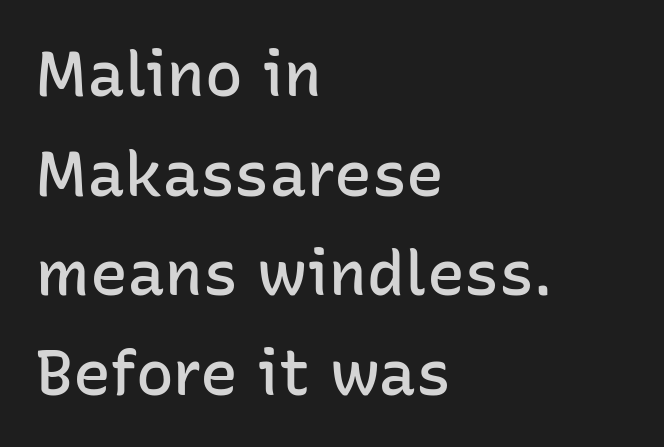
{"serif": "no", "italic": "no", "bold": "semi", "weight": "semibold", "width": "normal", "stroke_contrast": "low", "x_height": "medium", "monospaced": "no", "underline": "no", "align": "left", "line_spacing": "normal", "line_spacing_ratio": 1.58, "letter_spacing": "normal", "letter_spacing_em": 0.0, "glyph_px": 63}
